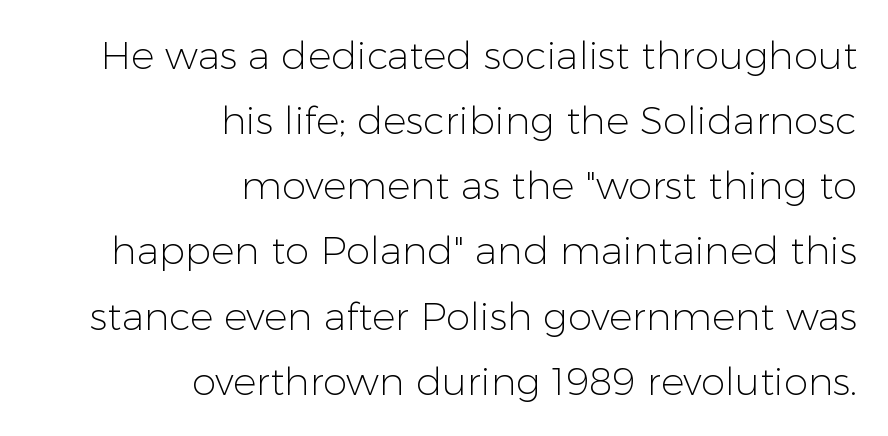
The image shows 39 px light sans-serif type, upright; set right-aligned, normal line spacing (1.67x), normal letter spacing, not underlined; low stroke contrast and a medium x-height.
